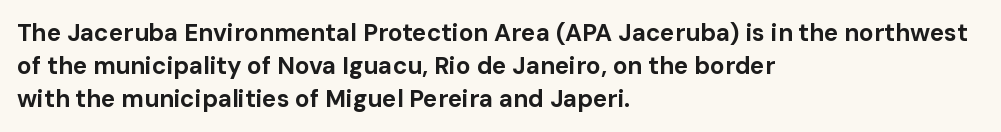
{"italic": "no", "bold": "yes", "underline": "no", "align": "left", "line_spacing": "normal", "line_spacing_ratio": 1.37, "letter_spacing": "normal", "letter_spacing_em": 0.0, "glyph_px": 24}
